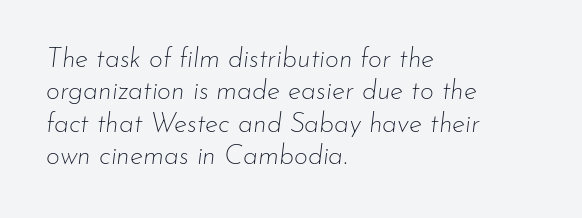
The zone under the glyphs is completely vacant. The passage shown leans; its letterforms are oblique. This is not heavy type; no bold has been used. The passage shown has conventional tracking throughout.
